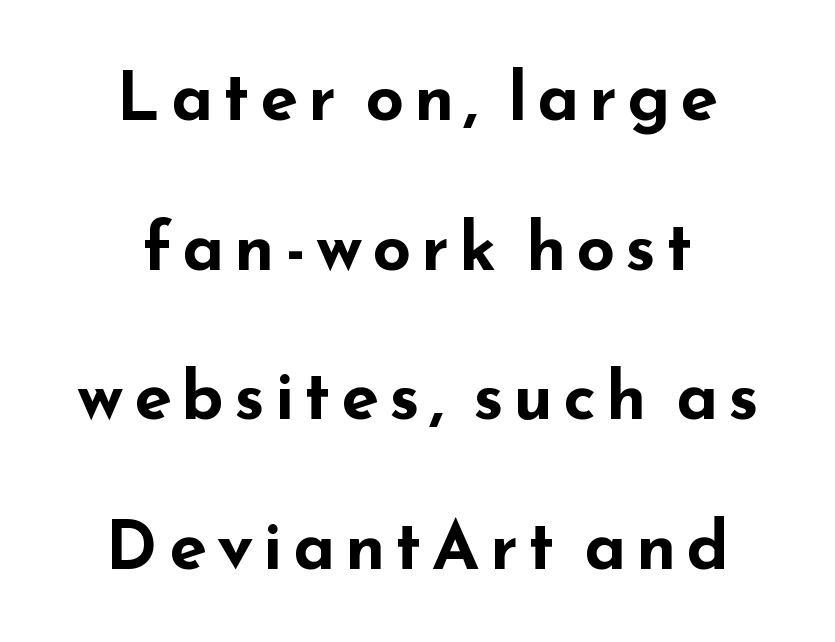
{"serif": "no", "italic": "no", "bold": "yes", "weight": "bold", "width": "wide", "stroke_contrast": "low", "x_height": "small", "monospaced": "no", "underline": "no", "align": "center", "line_spacing": "loose", "line_spacing_ratio": 2.2, "glyph_px": 68}
